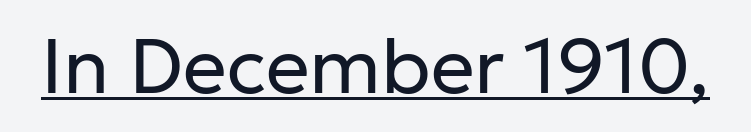
The font family rendered here belongs to the sans-serif group. These lines are rendered in a variable-pitch font. These lines keep a tight, regular rhythm from letter to letter. Letters have the restrained weight of plain body copy at most. The specimen includes a rule beneath the text block's lines. Ascenders rise straight up at ninety degrees.
